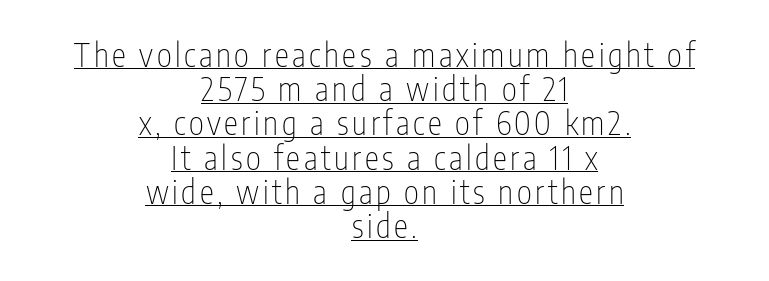
{"serif": "no", "italic": "no", "bold": "no", "weight": "thin", "width": "condensed", "stroke_contrast": "low", "x_height": "medium", "monospaced": "no", "underline": "yes", "align": "center", "line_spacing": "tight", "line_spacing_ratio": 1.07, "glyph_px": 32}
